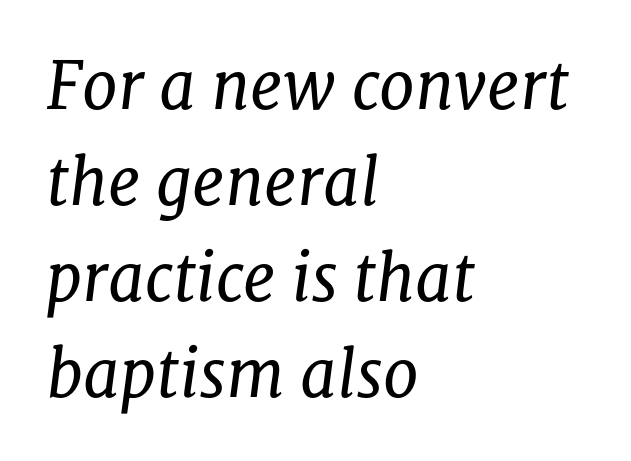
Q: Is the text bold? A: No.
Q: Is the text italic (slanted)? A: Yes, it leans right by about 8 degrees.
Q: Is the typeface a serif or a sans-serif typeface? A: Serif.
Q: Is the text underlined? A: No.
Q: How is the paragraph aligned? A: Left-aligned.
Q: Is the spacing between letters normal or unusually wide? A: Normal.
Q: Is the spacing between lines tight, normal or loose? A: Normal.
Q: Width (condensed, normal, or wide)? A: Normal.
Q: Stroke contrast? A: Low.
Q: x-height? A: Medium.
Q: Monospaced? A: No.
